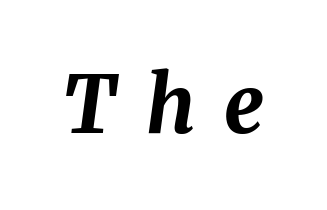
Q: Is the text bold? A: Yes.
Q: Is the text italic (slanted)? A: Yes, it leans right by about 8 degrees.
Q: Is the text underlined? A: No.
Q: Is the spacing between letters normal or unusually wide? A: Unusually wide.
Q: Width (condensed, normal, or wide)? A: Normal.
Q: Stroke contrast? A: Medium.
Q: x-height? A: Medium.
Q: Monospaced? A: No.
